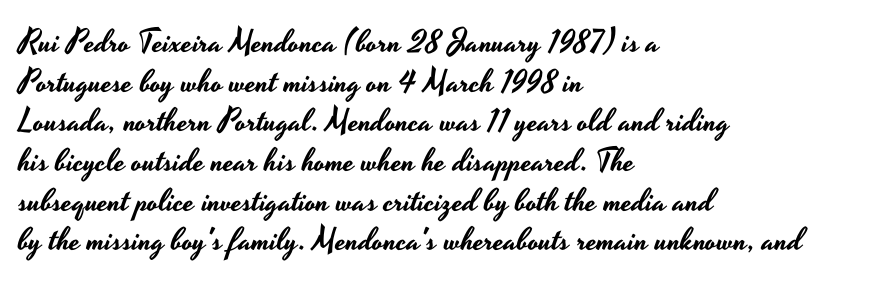
{"serif": "no", "width": "wide", "stroke_contrast": "low", "x_height": "small", "monospaced": "no", "underline": "no", "align": "left", "line_spacing_ratio": 1.24, "letter_spacing": "normal", "letter_spacing_em": 0.0, "glyph_px": 32}
